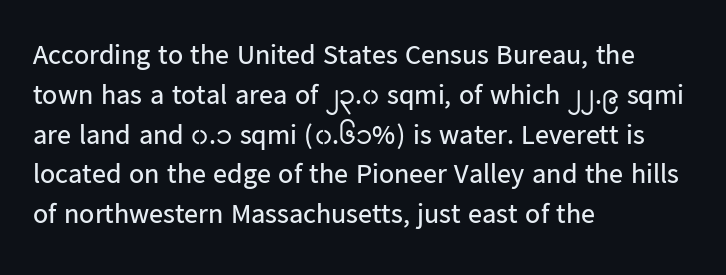
Q: Is the text bold? A: No.
Q: Is the text italic (slanted)? A: No, it is upright.
Q: Is the typeface a serif or a sans-serif typeface? A: Sans-serif.
Q: Is the text underlined? A: No.
Q: How is the paragraph aligned? A: Left-aligned.
Q: Is the spacing between letters normal or unusually wide? A: Normal.
Q: Is the spacing between lines tight, normal or loose? A: Normal.
Q: Width (condensed, normal, or wide)? A: Normal.
Q: Stroke contrast? A: Low.
Q: x-height? A: Medium.
Q: Monospaced? A: No.
